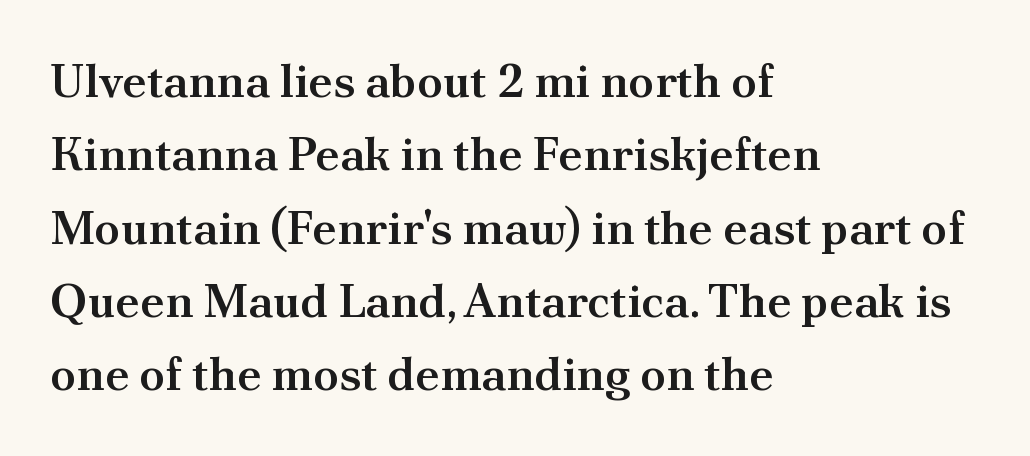
{"serif": "yes", "italic": "no", "bold": "semi", "weight": "semibold", "width": "normal", "stroke_contrast": "medium", "x_height": "small", "monospaced": "no", "underline": "no", "align": "left", "line_spacing": "normal", "line_spacing_ratio": 1.56, "letter_spacing": "normal", "letter_spacing_em": 0.0, "glyph_px": 47}
